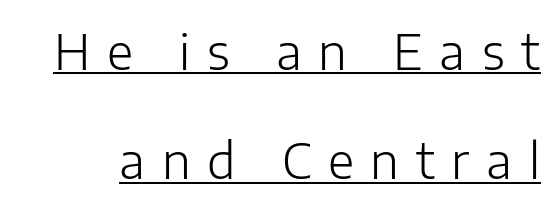
{"serif": "no", "italic": "no", "bold": "no", "weight": "light", "width": "normal", "stroke_contrast": "low", "x_height": "medium", "monospaced": "no", "underline": "yes", "line_spacing": "loose", "line_spacing_ratio": 2.28, "letter_spacing": "wide", "letter_spacing_em": 0.35, "glyph_px": 48}
